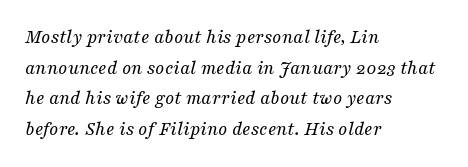
The passage shown has conventional tracking throughout. This sample keeps an unexceptional amount of space between lines. Stems and bowls with no extra thickness — not bold. Glance below the letters and you will spot only blank space.
